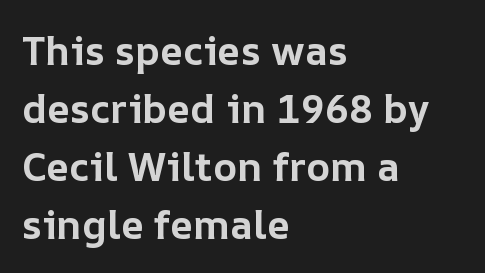
The image shows 40 px bold type, upright; set left-aligned, normal line spacing (1.45x), normal letter spacing, not underlined; low stroke contrast and a medium x-height.
